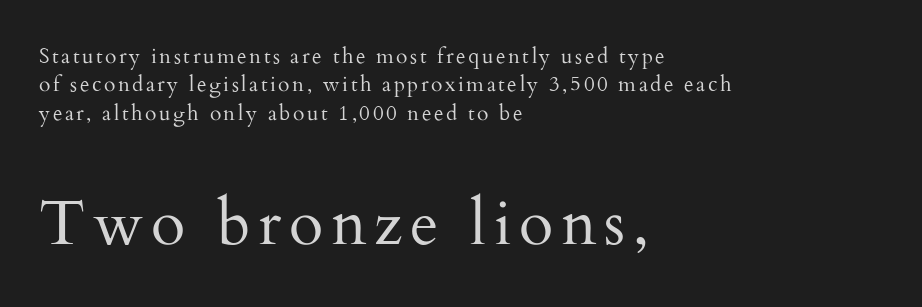
{"serif": "yes", "italic": "no", "bold": "no", "weight": "regular", "width": "normal", "stroke_contrast": "medium", "x_height": "small", "monospaced": "no", "underline": "no", "align": "left", "line_spacing": "normal", "line_spacing_ratio": 1.35, "larger_block": "second", "size_ratio": 3.0, "glyph_px": 63}
